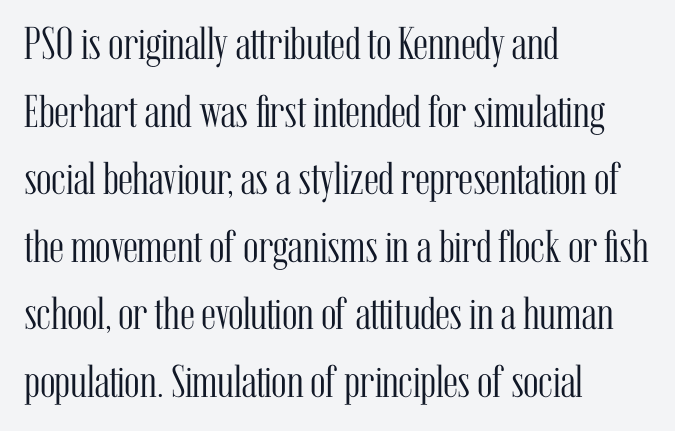
The image shows 46 px light, condensed serif type, upright; set left-aligned, normal line spacing (1.47x), normal letter spacing, not underlined; medium stroke contrast and a medium x-height.
